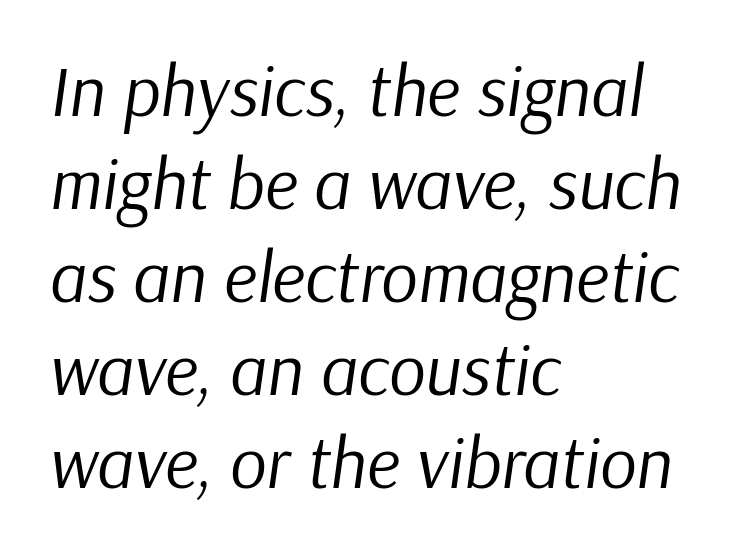
The image shows 72 px regular-weight type, italic (leaning right); set left-aligned, normal line spacing (1.29x), normal letter spacing, not underlined; low stroke contrast and a medium x-height.
